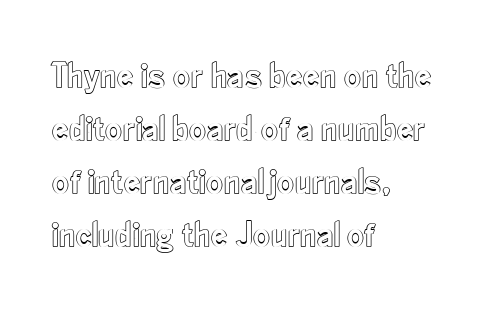
Q: Is the text italic (slanted)? A: No, it is upright.
Q: Is the text underlined? A: No.
Q: How is the paragraph aligned? A: Left-aligned.
Q: Is the spacing between letters normal or unusually wide? A: Normal.
Q: Is the spacing between lines tight, normal or loose? A: Normal.
Q: Width (condensed, normal, or wide)? A: Condensed.
Q: x-height? A: Small.
Q: Monospaced? A: No.
